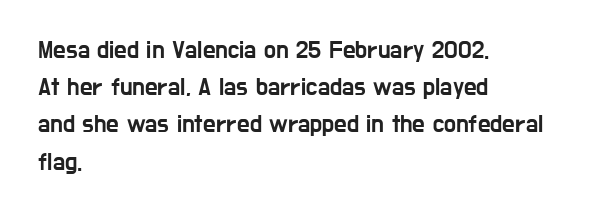
The image shows 25 px text type, upright; set left-aligned, normal line spacing (1.49x), normal letter spacing, not underlined.
